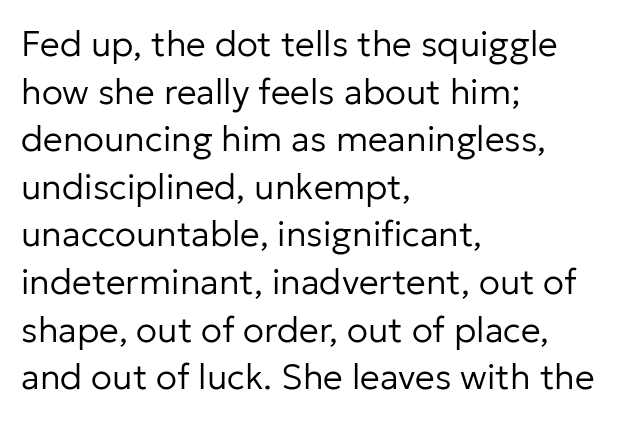
The passage shown is not underscored anywhere. Is the letter spacing exaggerated? No — it looks like the ordinary default. The face used here is proportionally spaced, like ordinary book or web type. Stems and bowls with no extra thickness — not bold.
